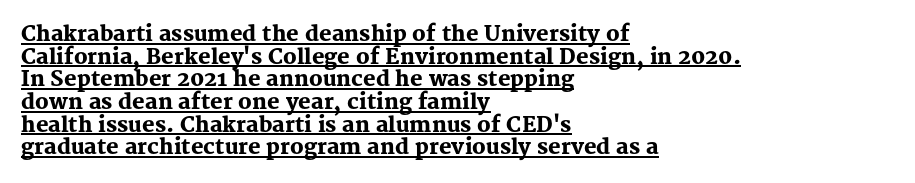
The image shows 21 px bold type, upright; set left-aligned, tight line spacing (1.08x), normal letter spacing, underlined.
